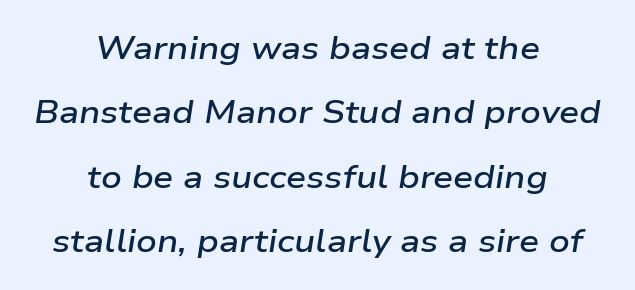
Q: Is the text bold? A: Semi-bold.
Q: Is the text italic (slanted)? A: Yes, it leans right by about 9 degrees.
Q: Is the text underlined? A: No.
Q: How is the paragraph aligned? A: Centered.
Q: Is the spacing between letters normal or unusually wide? A: Normal.
Q: Is the spacing between lines tight, normal or loose? A: Loose.
Q: Width (condensed, normal, or wide)? A: Wide.
Q: Stroke contrast? A: Low.
Q: x-height? A: Medium.
Q: Monospaced? A: No.
